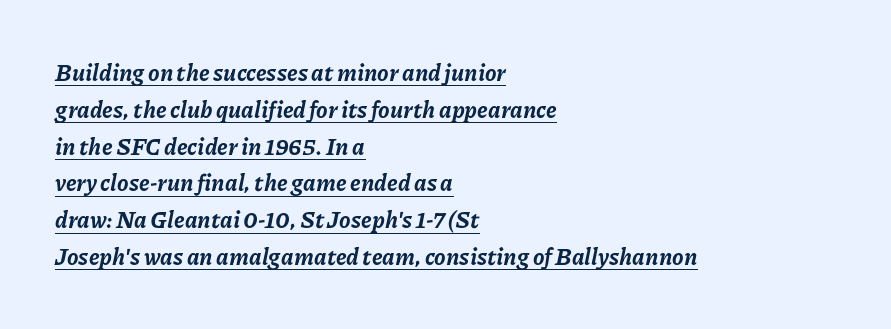
{"italic": "yes", "lean": "right", "slant_degrees": 11, "bold": "yes", "underline": "yes", "align": "left", "line_spacing": "normal", "line_spacing_ratio": 1.6, "letter_spacing": "normal", "letter_spacing_em": 0.0, "glyph_px": 23}
